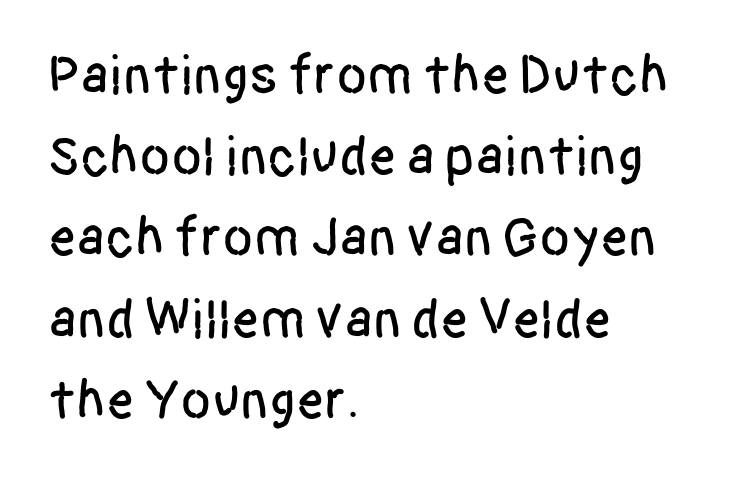
Q: Is the text italic (slanted)? A: No, it is upright.
Q: Is the typeface a serif or a sans-serif typeface? A: Sans-serif.
Q: Is the text underlined? A: No.
Q: How is the paragraph aligned? A: Left-aligned.
Q: Is the spacing between letters normal or unusually wide? A: Normal.
Q: Is the spacing between lines tight, normal or loose? A: Normal.
Q: Width (condensed, normal, or wide)? A: Condensed.
Q: Stroke contrast? A: Low.
Q: x-height? A: Large.
Q: Monospaced? A: No.
